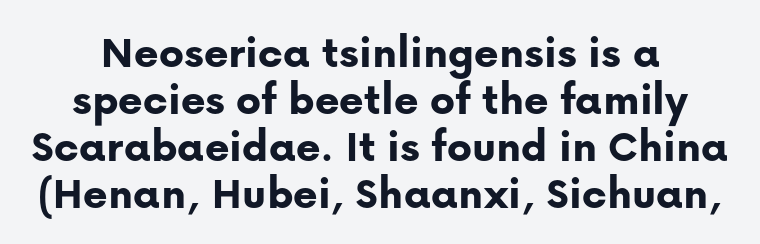
Q: Is the text bold? A: Yes.
Q: Is the text italic (slanted)? A: No, it is upright.
Q: Is the typeface a serif or a sans-serif typeface? A: Sans-serif.
Q: Is the text underlined? A: No.
Q: Is the spacing between letters normal or unusually wide? A: Normal.
Q: Is the spacing between lines tight, normal or loose? A: Tight.
Q: Width (condensed, normal, or wide)? A: Normal.
Q: Stroke contrast? A: Low.
Q: x-height? A: Medium.
Q: Monospaced? A: No.
